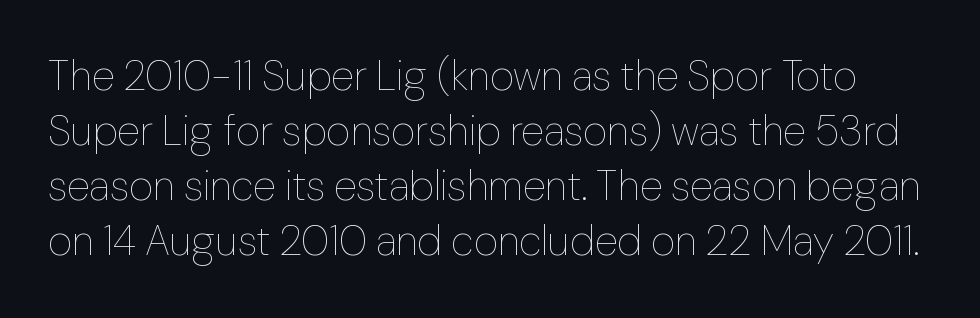
Q: Is the text bold? A: No.
Q: Is the text italic (slanted)? A: No, it is upright.
Q: Is the text underlined? A: No.
Q: Is the spacing between letters normal or unusually wide? A: Normal.
Q: Is the spacing between lines tight, normal or loose? A: Normal.
Q: Width (condensed, normal, or wide)? A: Normal.
Q: Stroke contrast? A: Low.
Q: x-height? A: Medium.
Q: Monospaced? A: No.
